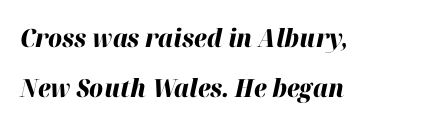
Q: Is the text bold? A: Yes.
Q: Is the text italic (slanted)? A: Yes, it leans right by about 12 degrees.
Q: Is the text underlined? A: No.
Q: How is the paragraph aligned? A: Left-aligned.
Q: Is the spacing between letters normal or unusually wide? A: Normal.
Q: Is the spacing between lines tight, normal or loose? A: Loose.
